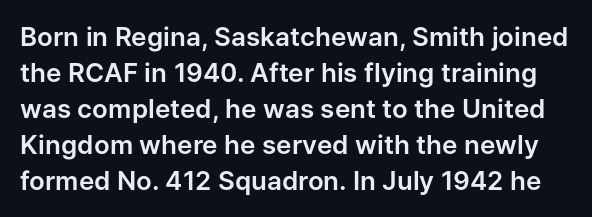
Q: Is the text italic (slanted)? A: No, it is upright.
Q: Is the text underlined? A: No.
Q: Is the spacing between letters normal or unusually wide? A: Normal.
Q: Is the spacing between lines tight, normal or loose? A: Normal.
